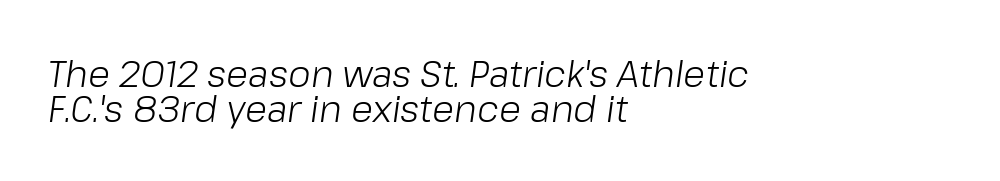
Posture: slanted. Students, note that the glyphs here touch the page at normal intervals. These lines are set flush left with a ragged right edge. Quick note: interline space is minimal. Varying glyph widths throughout — classic text-font behaviour.
